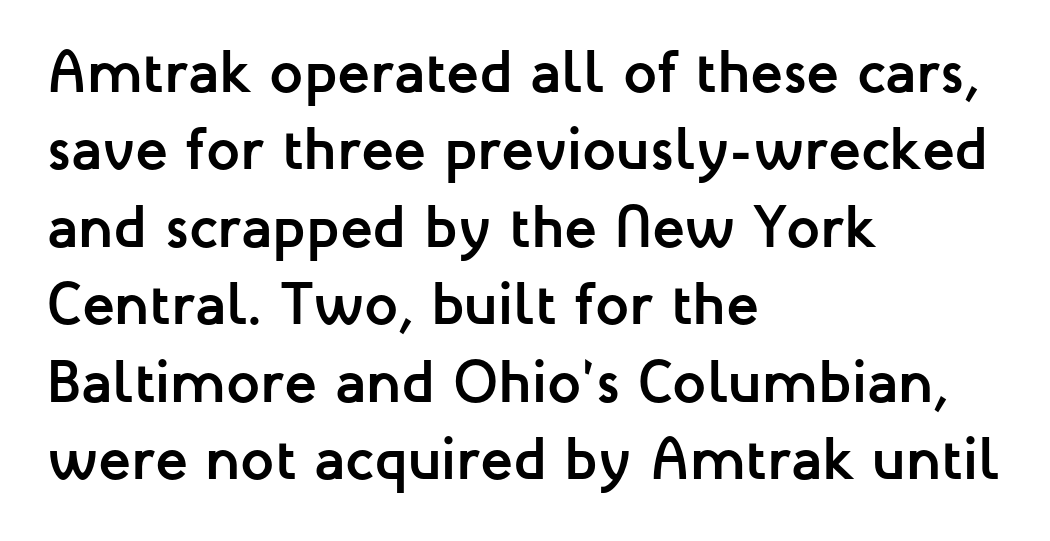
{"serif": "no", "italic": "no", "bold": "yes", "weight": "semibold", "width": "normal", "stroke_contrast": "low", "x_height": "medium", "monospaced": "no", "underline": "no", "align": "left", "line_spacing": "normal", "line_spacing_ratio": 1.29, "letter_spacing": "normal", "letter_spacing_em": 0.0, "glyph_px": 60}
